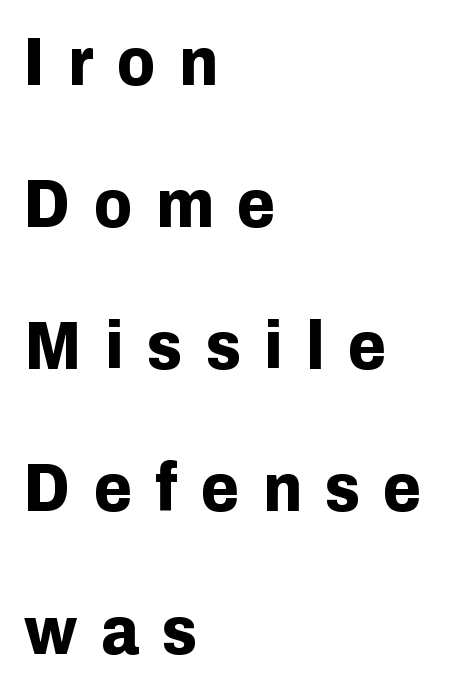
The image shows 69 px bold sans-serif type, upright; set left-aligned, loose line spacing (2.06x), unusually wide letter spacing (+0.34 em), not underlined; low stroke contrast and a medium x-height.
